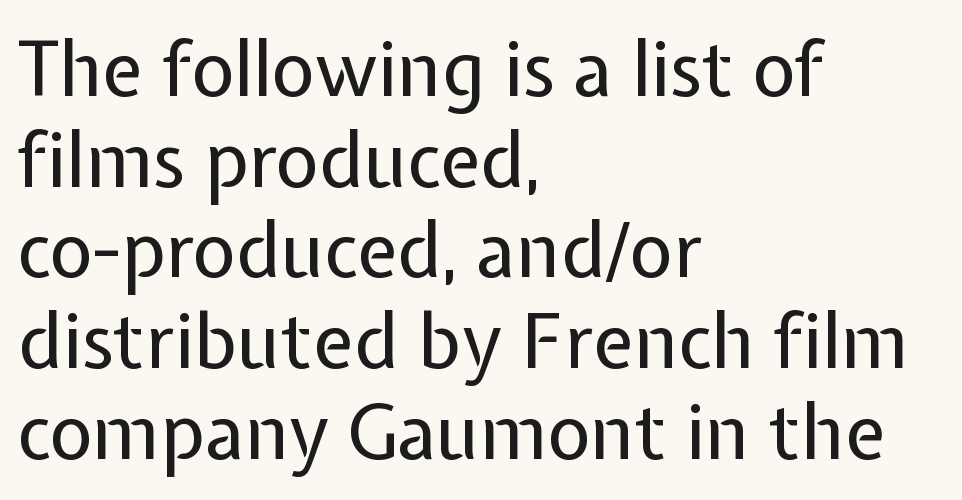
The typesetting does not lean heavy: it is not bold. The rendering uses natural spacing where letterforms have individual widths. Does the copy run flush right? No — it runs flush left. This is the regular roman posture of the typeface. Tracking value appears to be zero — textbook default spacing.
